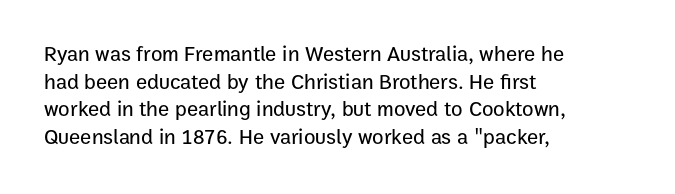
The image shows 21 px text type, upright; set left-aligned, normal line spacing (1.32x), normal letter spacing, not underlined.
